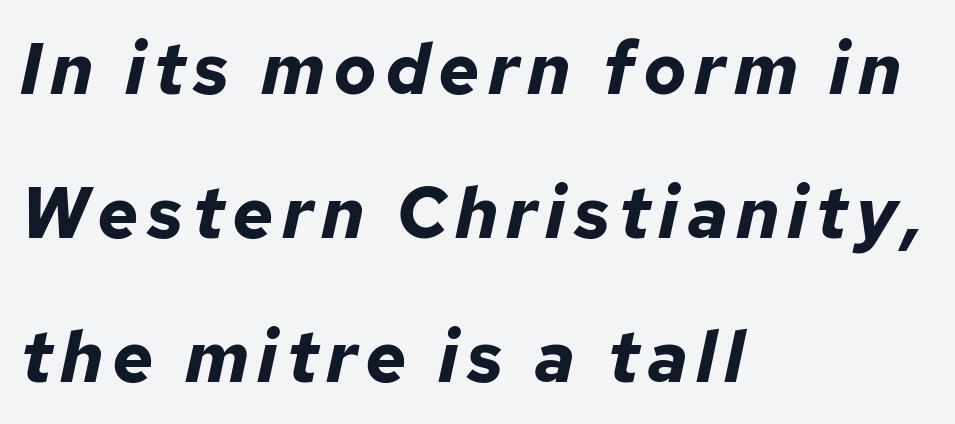
The image shows 72 px bold type, italic (leaning right); set left-aligned, loose line spacing (2.0x), not underlined; low stroke contrast and a medium x-height.
